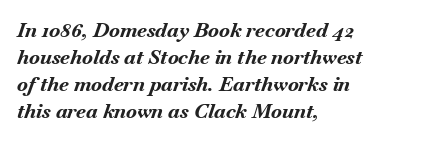
All the whitespace from short lines collects on the right. These lines sit exactly where default settings would place them. There is no visible air inserted between adjacent glyphs. The baseline area is clear.
